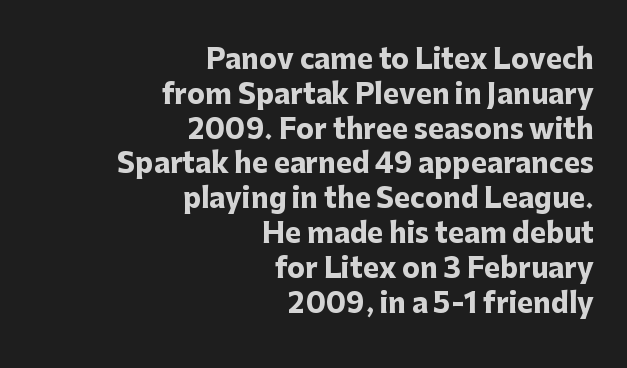
Lines of text with bare space underneath. What weight is shown? A full bold with thick strokes. A typesetter would call this leading conventional body-copy spacing. These lines stack with their right ends in a neat column. Italic: no, the glyphs are upright roman.
